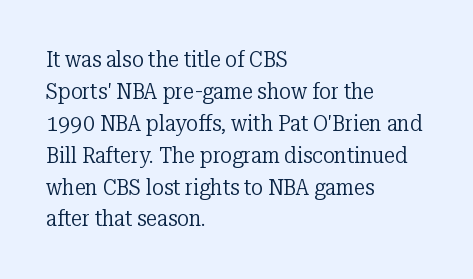
This sample uses an upright cut, with every glyph sitting square on the baseline. Check the space under the baseline: it is left empty. These lines are set flush left with a ragged right edge. Weight: not bold — regular or lighter.
